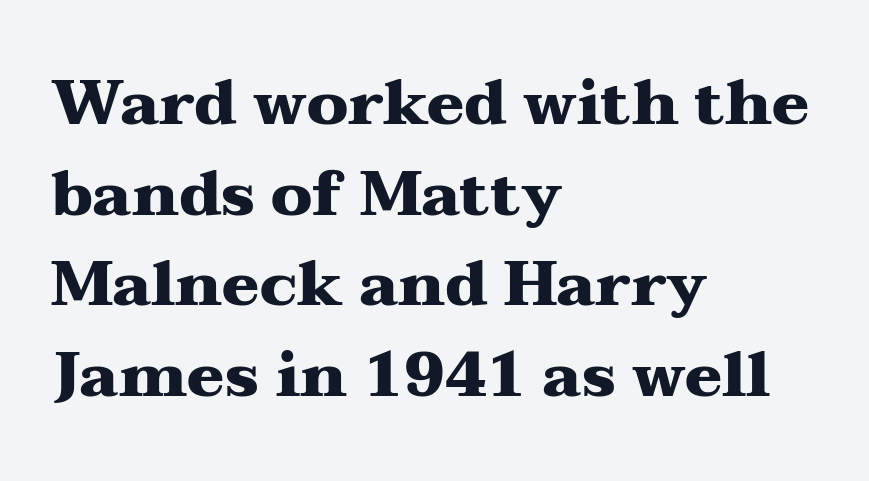
{"serif": "yes", "italic": "no", "bold": "yes", "weight": "heavy", "width": "wide", "stroke_contrast": "medium", "x_height": "medium", "monospaced": "no", "underline": "no", "align": "left", "line_spacing": "normal", "line_spacing_ratio": 1.46, "letter_spacing": "normal", "letter_spacing_em": 0.0, "glyph_px": 62}
